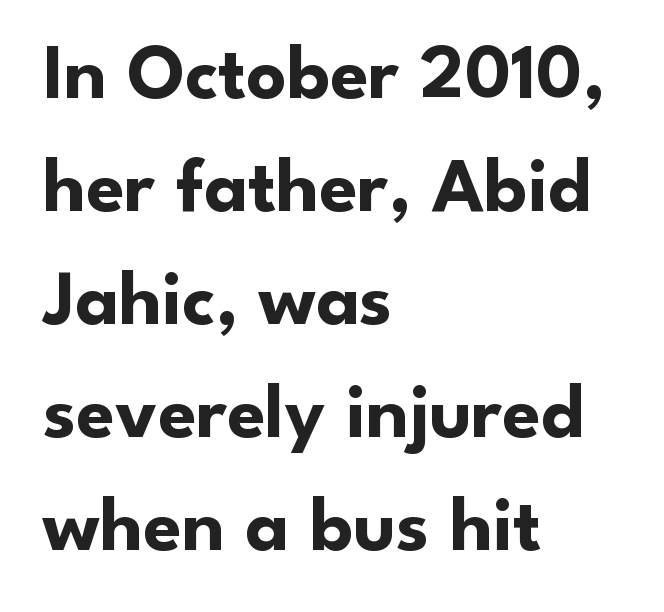
Bare-footed words on every line. The passage shown is typed in a proportional face where columns would drift. The passage shown stacks its lines at a standard gap. The face used here is a sans, in the tradition of grotesques and geometrics. There is no visible air inserted between adjacent glyphs.
